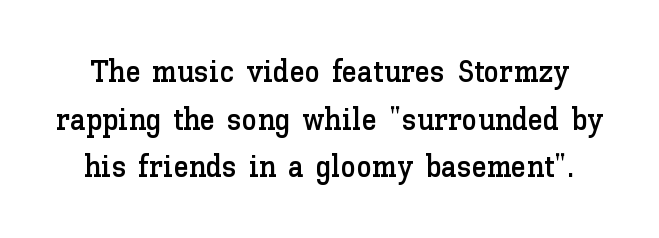
A typesetter would call this leading conventional body-copy spacing. Proportional: the letters do not fall into vertical columns. Caption: standard tracking, unaltered. This is roman type, the default non-slanted kind. Rule under the text: the space is simply empty.
